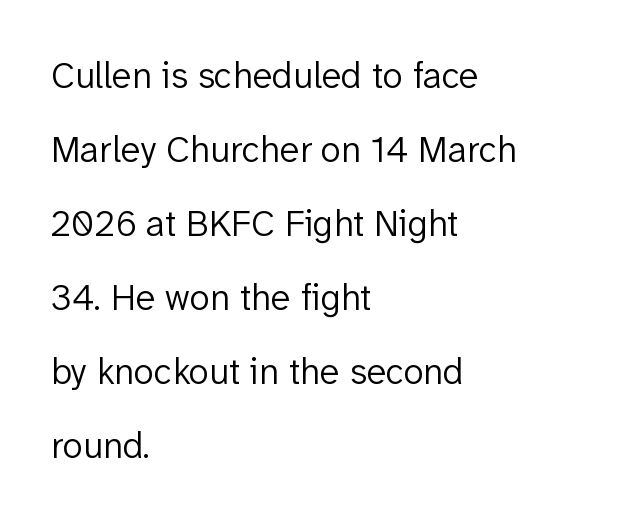
Layout note: lines flush left. This sample has the flowing, uneven cadence of proportional lettering. Do the letters lean? They stand straight. No extra ink here — the face is not bold.
